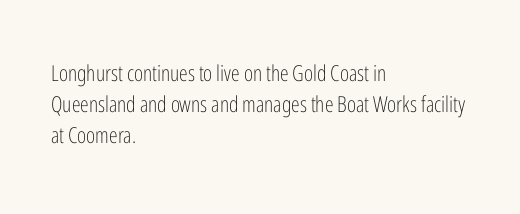
{"italic": "no", "bold": "no", "underline": "no", "align": "left", "line_spacing": "normal", "line_spacing_ratio": 1.42, "letter_spacing": "normal", "letter_spacing_em": 0.0, "glyph_px": 22}
